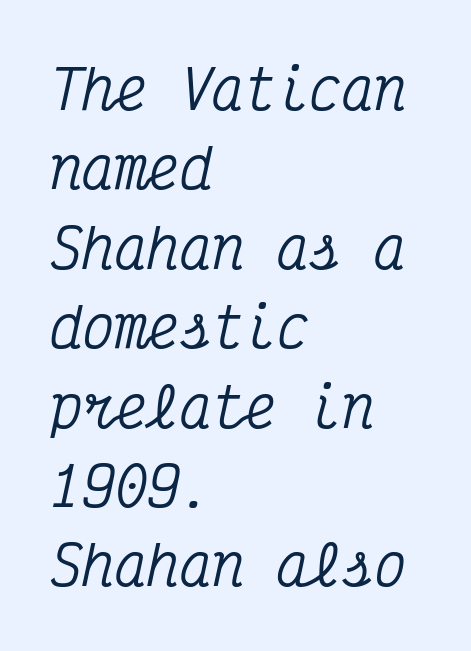
Q: Is the text italic (slanted)? A: Yes, it leans right by about 12 degrees.
Q: Is the typeface a serif or a sans-serif typeface? A: Serif.
Q: Is the text underlined? A: No.
Q: How is the paragraph aligned? A: Left-aligned.
Q: Is the spacing between letters normal or unusually wide? A: Normal.
Q: Is the spacing between lines tight, normal or loose? A: Normal.
Q: Width (condensed, normal, or wide)? A: Condensed.
Q: Stroke contrast? A: Medium.
Q: x-height? A: Medium.
Q: Monospaced? A: Yes.
